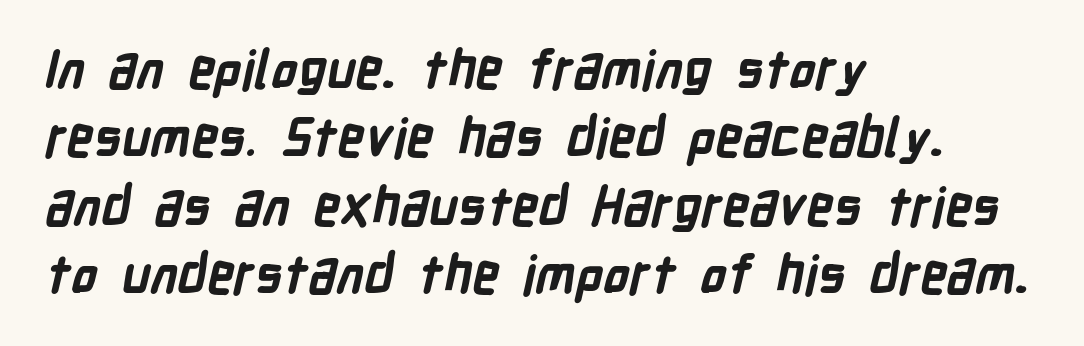
The image shows 53 px bold, condensed sans-serif type; set left-aligned, normal line spacing (1.29x), normal letter spacing, not underlined; low stroke contrast and a medium x-height.
